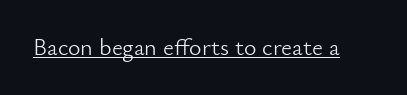
{"italic": "no", "bold": "no", "underline": "yes", "letter_spacing": "normal", "letter_spacing_em": 0.0, "glyph_px": 24}
